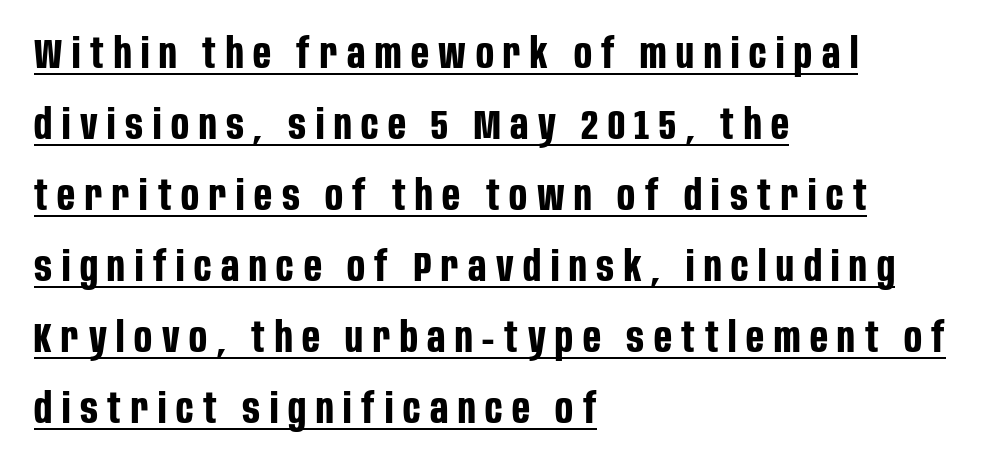
Every character sits straight up, as roman type does. Loose tracking; the words dissolve into strings of separated letters. Proportional: the letters do not fall into vertical columns. The rag falls on the right side of this text block. Each new line begins a customary step beneath the previous one.
